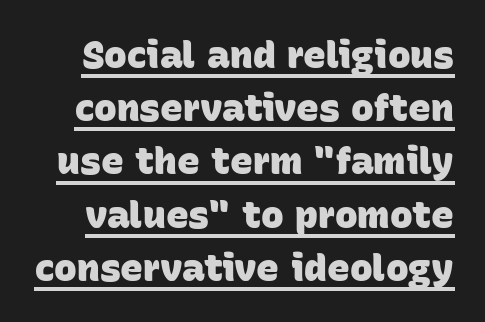
Spacing verdict: proportional, widths tailored to each character. Leading matches the norm, producing a regular column. Descenders here cross a horizontal rule under the line. Pretty heavy lettering here — definitely bold. Unlike a traditional serif, this face leaves its strokes unadorned.
